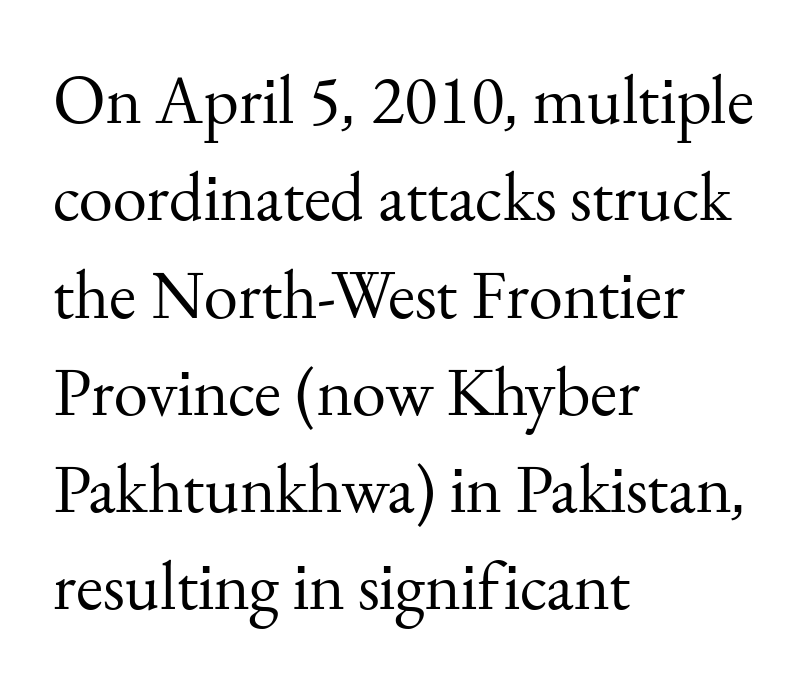
{"serif": "yes", "italic": "no", "bold": "no", "weight": "regular", "width": "normal", "stroke_contrast": "medium", "x_height": "small", "monospaced": "no", "underline": "no", "align": "left", "line_spacing": "normal", "line_spacing_ratio": 1.41, "letter_spacing": "normal", "letter_spacing_em": 0.0, "glyph_px": 69}
